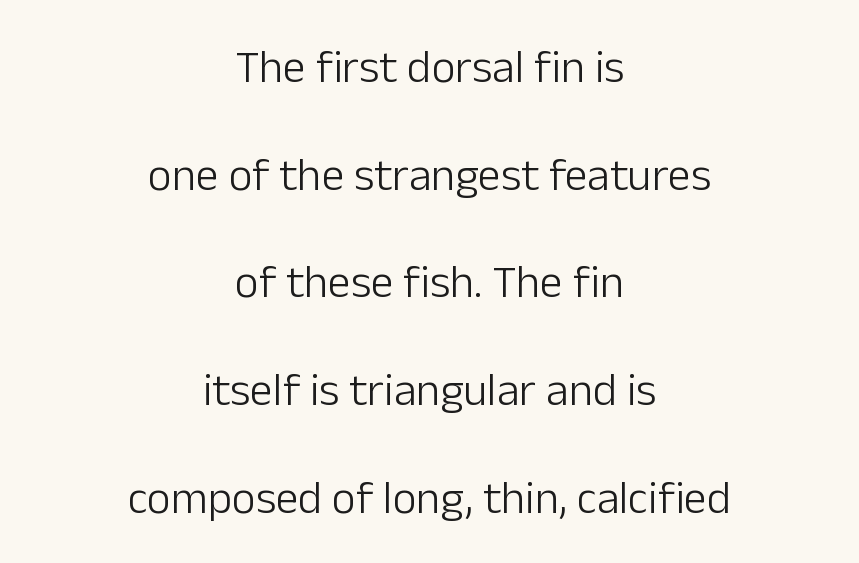
Q: Is the text bold? A: No.
Q: Is the text italic (slanted)? A: No, it is upright.
Q: Is the typeface a serif or a sans-serif typeface? A: Sans-serif.
Q: Is the text underlined? A: No.
Q: How is the paragraph aligned? A: Centered.
Q: Is the spacing between letters normal or unusually wide? A: Normal.
Q: Is the spacing between lines tight, normal or loose? A: Loose.
Q: Width (condensed, normal, or wide)? A: Normal.
Q: Stroke contrast? A: Low.
Q: x-height? A: Medium.
Q: Monospaced? A: No.
